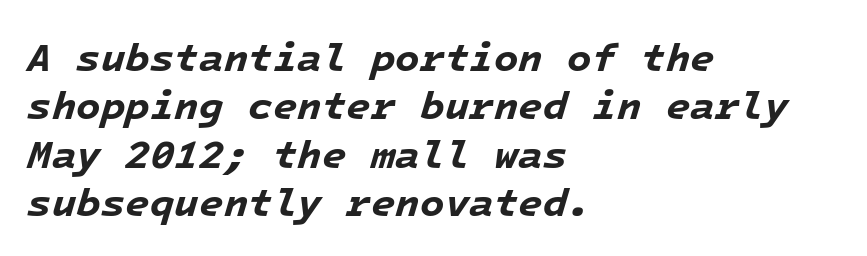
Q: Is the text bold? A: Yes.
Q: Is the text italic (slanted)? A: Yes, it leans right by about 16 degrees.
Q: Is the text underlined? A: No.
Q: How is the paragraph aligned? A: Left-aligned.
Q: Is the spacing between letters normal or unusually wide? A: Normal.
Q: Width (condensed, normal, or wide)? A: Normal.
Q: Stroke contrast? A: Low.
Q: x-height? A: Medium.
Q: Monospaced? A: Yes.
